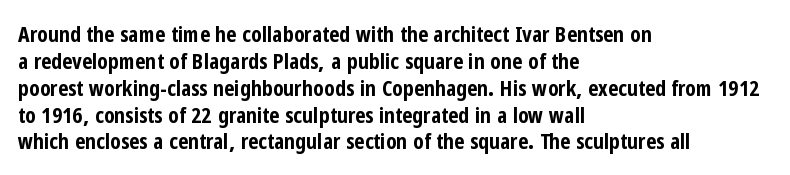
Q: Is the text bold? A: Yes.
Q: Is the text italic (slanted)? A: No, it is upright.
Q: Is the text underlined? A: No.
Q: How is the paragraph aligned? A: Left-aligned.
Q: Is the spacing between letters normal or unusually wide? A: Normal.
